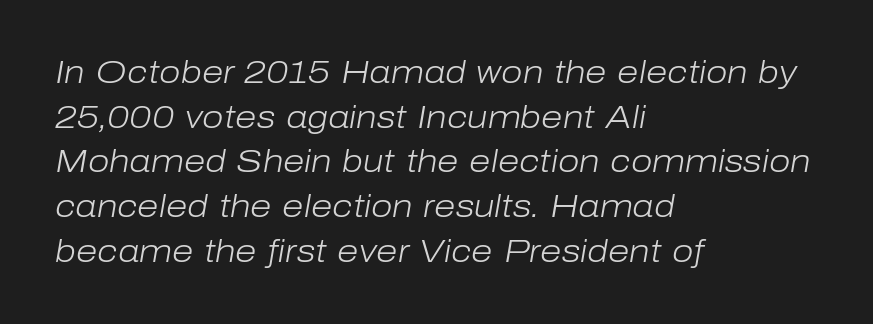
The image shows 31 px light type, italic (leaning right); set left-aligned, normal line spacing (1.44x), normal letter spacing, not underlined; low stroke contrast and a medium x-height.
